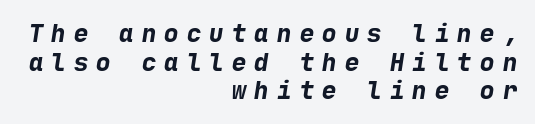
{"bold": "yes", "underline": "no", "align": "right", "line_spacing_ratio": 1.19, "letter_spacing": "wide", "letter_spacing_em": 0.34, "glyph_px": 24}
